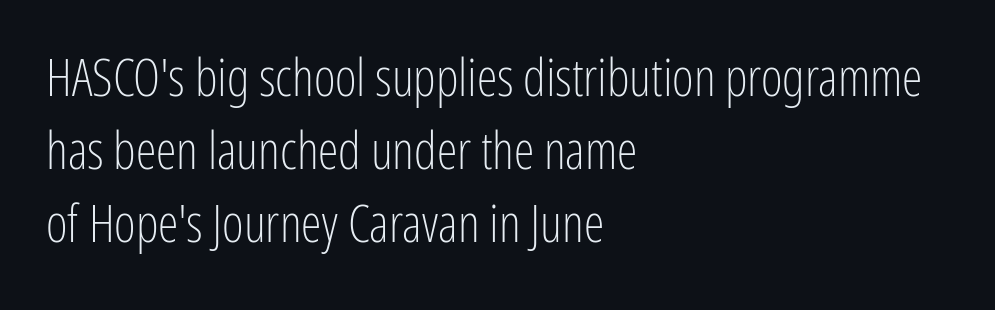
The image shows 52 px light, condensed sans-serif type, upright; set left-aligned, normal line spacing (1.4x), normal letter spacing, not underlined; low stroke contrast and a medium x-height.
